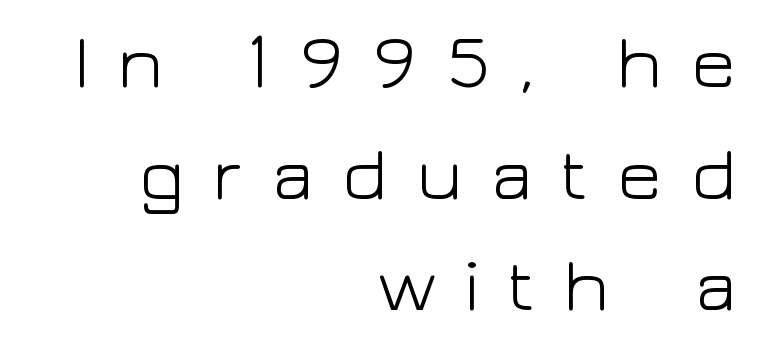
The image shows 76 px light, wide sans-serif type, upright; set right-aligned, normal line spacing (1.47x), unusually wide letter spacing (+0.35 em), not underlined; low stroke contrast and a medium x-height.
